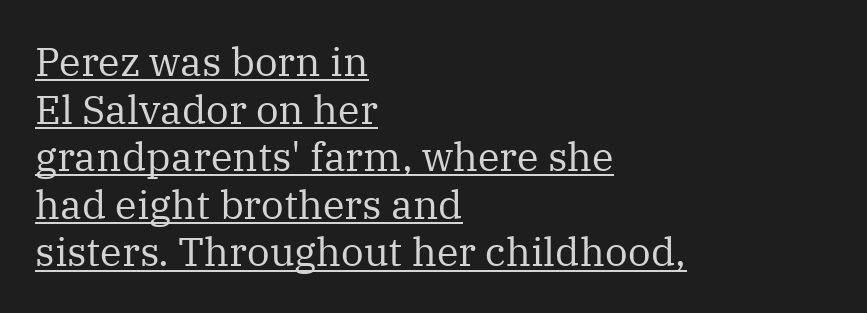
Q: Is the text bold? A: No.
Q: Is the text italic (slanted)? A: No, it is upright.
Q: Is the typeface a serif or a sans-serif typeface? A: Serif.
Q: Is the text underlined? A: Yes.
Q: How is the paragraph aligned? A: Left-aligned.
Q: Is the spacing between letters normal or unusually wide? A: Normal.
Q: Width (condensed, normal, or wide)? A: Normal.
Q: Stroke contrast? A: Medium.
Q: x-height? A: Medium.
Q: Monospaced? A: No.
